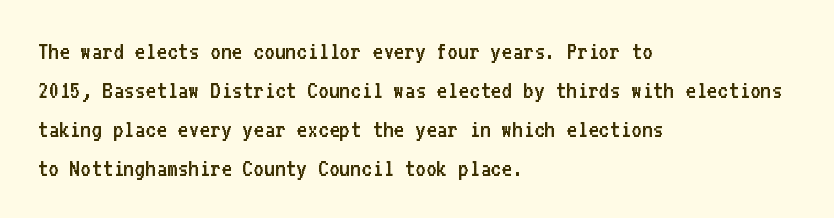
Q: Is the text bold? A: No.
Q: Is the text italic (slanted)? A: No, it is upright.
Q: Is the text underlined? A: No.
Q: How is the paragraph aligned? A: Left-aligned.
Q: Is the spacing between letters normal or unusually wide? A: Normal.
Q: Is the spacing between lines tight, normal or loose? A: Normal.
